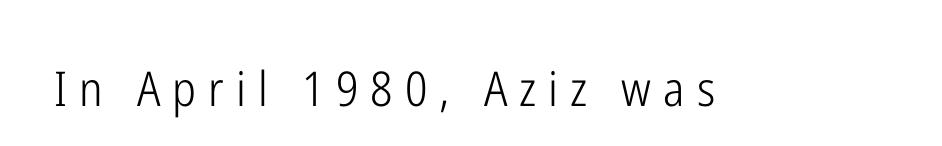
{"serif": "no", "italic": "no", "bold": "no", "weight": "light", "width": "condensed", "stroke_contrast": "low", "x_height": "medium", "monospaced": "no", "underline": "no", "letter_spacing": "wide", "letter_spacing_em": 0.25, "glyph_px": 48}
